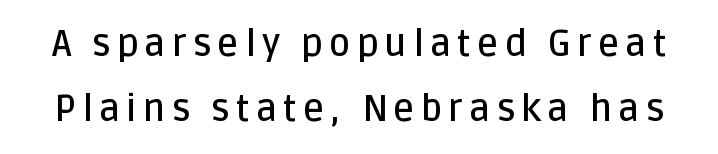
{"serif": "no", "italic": "no", "bold": "semi", "weight": "semibold", "width": "normal", "stroke_contrast": "low", "x_height": "large", "monospaced": "no", "underline": "no", "line_spacing_ratio": 1.76, "glyph_px": 37}
